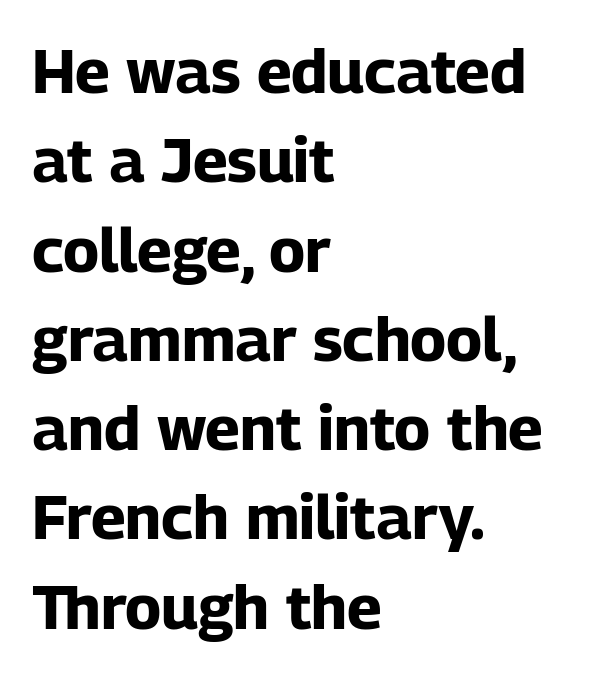
The image shows 62 px bold sans-serif type, upright; set left-aligned, normal line spacing (1.44x), normal letter spacing, not underlined; low stroke contrast and a medium x-height.
